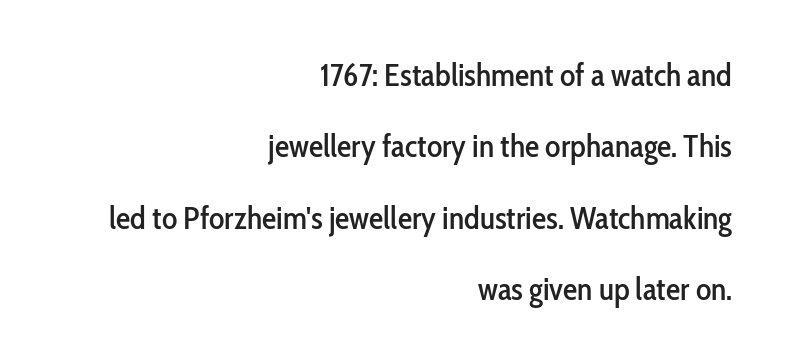
The setting favours the right margin, as signatures and pull-quotes sometimes do. Bare-footed words on every line. Tracking here is standard; glyphs follow each other at the usual distance. Varying glyph widths throughout — classic text-font behaviour.
